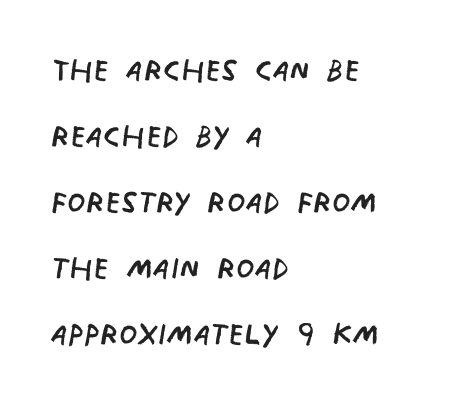
{"serif": "no", "bold": "no", "weight": "regular", "width": "condensed", "stroke_contrast": "low", "x_height": "large", "monospaced": "no", "underline": "no", "align": "left", "line_spacing": "normal", "line_spacing_ratio": 1.57, "letter_spacing": "normal", "letter_spacing_em": 0.0, "glyph_px": 42}
